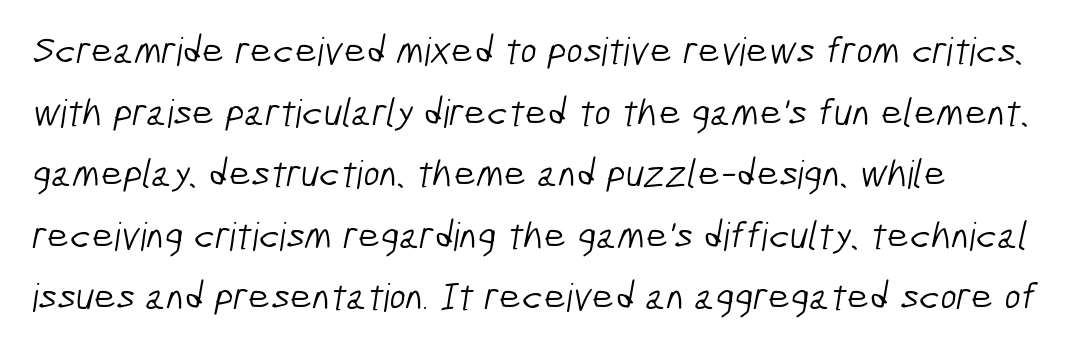
The passage is arranged the way most books set body copy — flush left. Think standard paragraph weight, or any step lighter than that. The passage shown is typeset with a sans-serif family. Looks like regular typesetting: each glyph gets only the width it needs.
